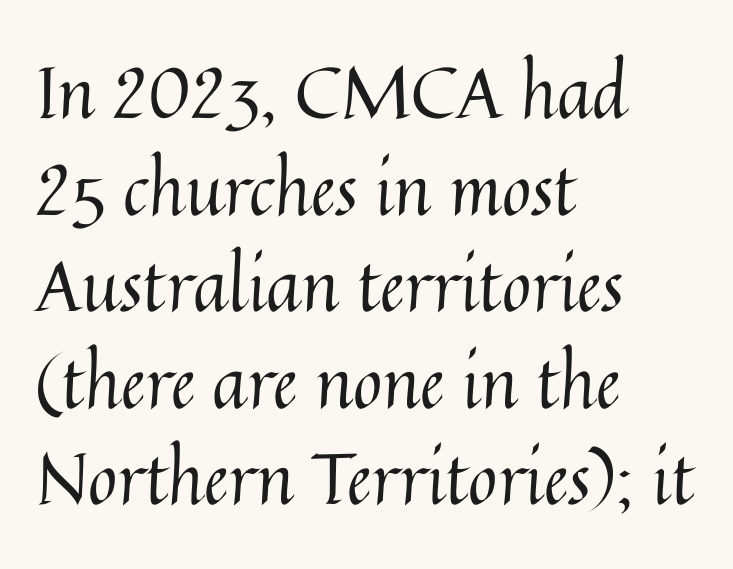
Q: Is the text bold? A: No.
Q: Is the text italic (slanted)? A: Yes.
Q: Is the text underlined? A: No.
Q: How is the paragraph aligned? A: Left-aligned.
Q: Is the spacing between letters normal or unusually wide? A: Normal.
Q: Is the spacing between lines tight, normal or loose? A: Normal.
Q: Width (condensed, normal, or wide)? A: Normal.
Q: Stroke contrast? A: Medium.
Q: x-height? A: Medium.
Q: Monospaced? A: No.
